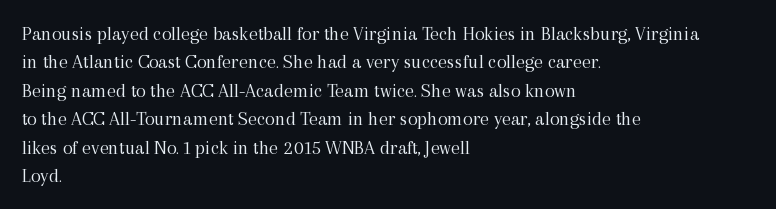
Q: Is the text bold? A: No.
Q: Is the text italic (slanted)? A: No, it is upright.
Q: Is the text underlined? A: No.
Q: How is the paragraph aligned? A: Left-aligned.
Q: Is the spacing between letters normal or unusually wide? A: Normal.
Q: Is the spacing between lines tight, normal or loose? A: Normal.
